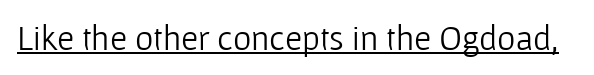
The image shows 35 px light sans-serif type, upright; set normal letter spacing, underlined; low stroke contrast and a medium x-height.
